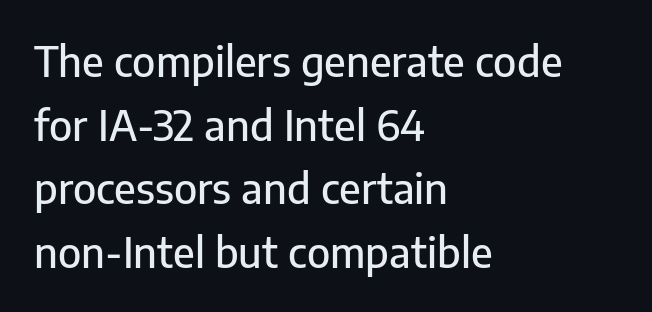
No word sits above an underline. One-word summary of the alignment: left. The gaps between neighbouring characters are ordinary and unremarkable. Horizontal bands of white between lines are of average thickness. The text was rendered using a sans face with plain stroke endings.
